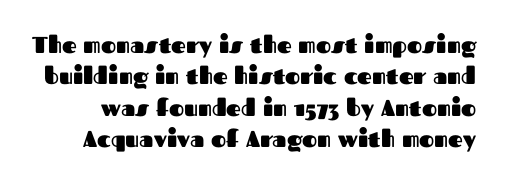
{"italic": "no", "bold": "yes", "underline": "no", "line_spacing": "normal", "line_spacing_ratio": 1.36, "letter_spacing": "normal", "letter_spacing_em": 0.0, "glyph_px": 23}
